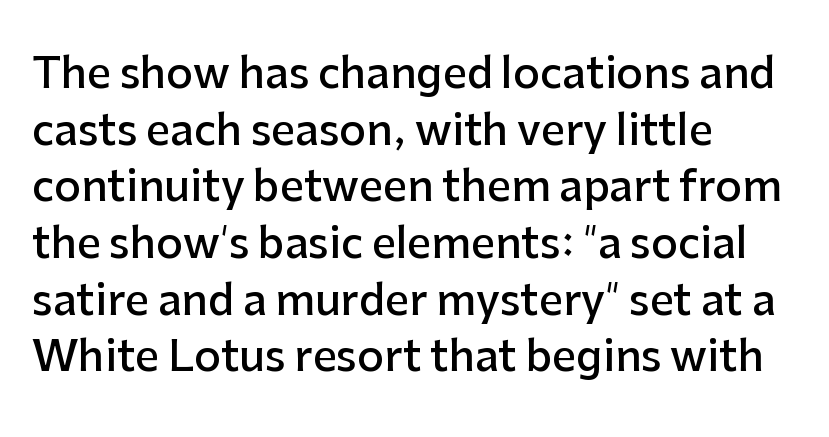
{"serif": "no", "italic": "no", "bold": "semi", "weight": "semibold", "width": "normal", "stroke_contrast": "low", "x_height": "medium", "monospaced": "no", "underline": "no", "align": "left", "line_spacing": "normal", "line_spacing_ratio": 1.35, "letter_spacing": "normal", "letter_spacing_em": 0.0, "glyph_px": 42}
